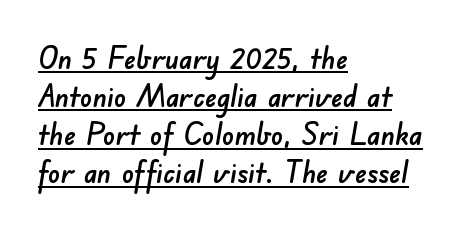
Characters follow at the spacing the type designer built in. Students, observe the line beneath the letters — that is underlining. Honestly, the row spacing looks completely unremarkable. Note the varied advance widths — an 'i' is clearly narrower than an 'm'.
